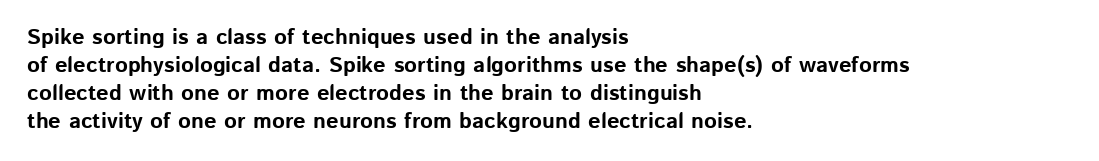
Q: Is the text bold? A: Yes.
Q: Is the text italic (slanted)? A: No, it is upright.
Q: Is the text underlined? A: No.
Q: How is the paragraph aligned? A: Left-aligned.
Q: Is the spacing between letters normal or unusually wide? A: Normal.
Q: Is the spacing between lines tight, normal or loose? A: Normal.
